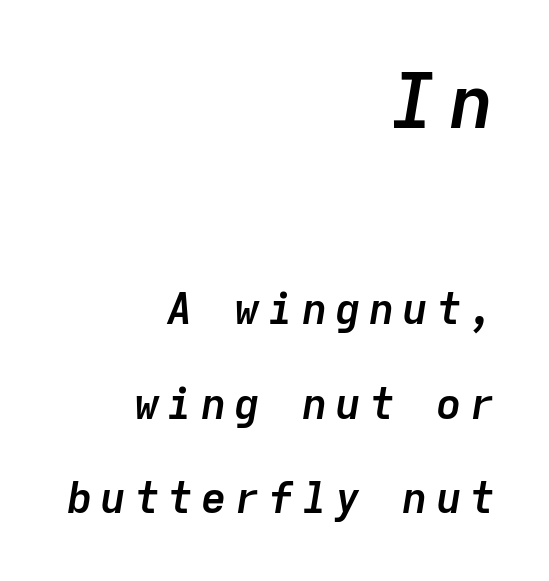
Q: Is the text bold? A: Yes.
Q: Is the text italic (slanted)? A: Yes, it leans right by about 9 degrees.
Q: Is the text underlined? A: No.
Q: How is the paragraph aligned? A: Right-aligned.
Q: Is the spacing between lines tight, normal or loose? A: Loose.
Q: Which block of text is set in a larger size, the first (top) or the second (bottom)? A: The first (top) one.
Q: Width (condensed, normal, or wide)? A: Normal.
Q: Stroke contrast? A: Low.
Q: x-height? A: Medium.
Q: Monospaced? A: Yes.
